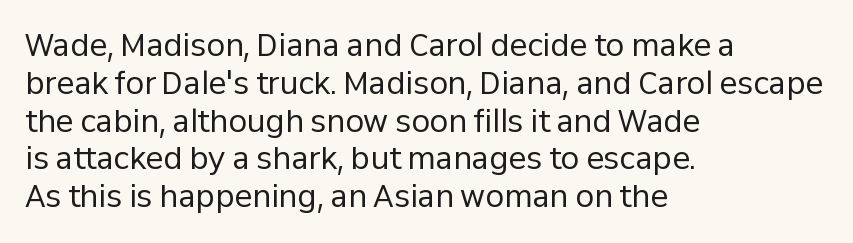
Letters have the restrained weight of plain body copy at most. Characters follow at the spacing the type designer built in. Honestly, there is no underline to notice here at all. The typesetter chose a ragged-right arrangement here. Character widths vary here, with narrow letters taking less room than wide ones. Normally led — the rows are evenly, conventionally spaced.
